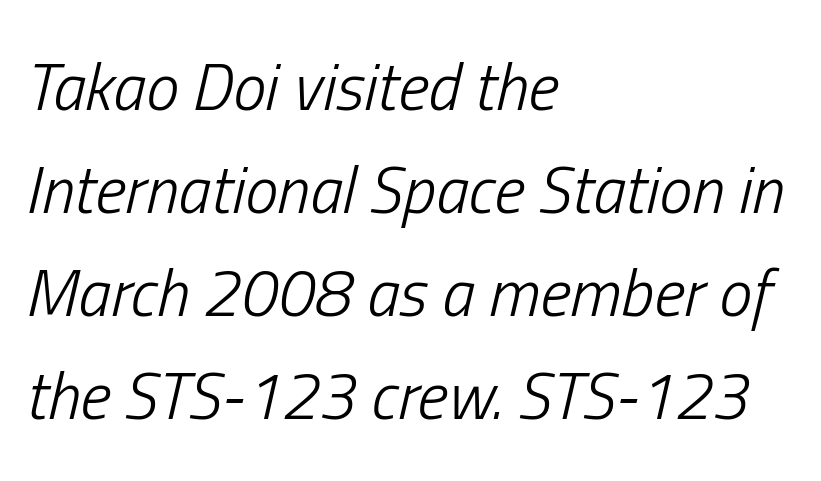
Short and long lines alike share a common starting point at left. The face looks like a standard text weight, possibly lighter. Descenders hang freely into open space. Short note: letters normally spaced. Varying glyph widths throughout — classic text-font behaviour.
